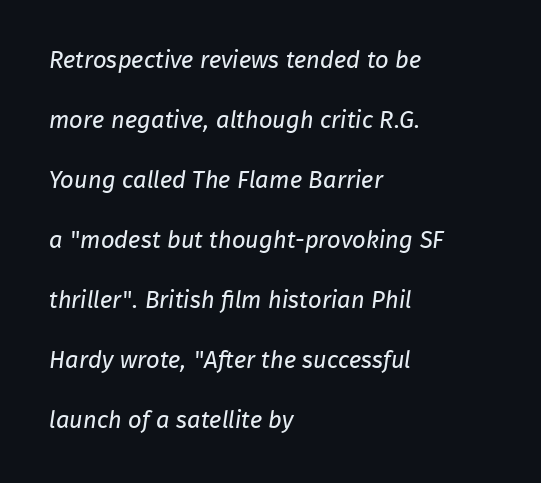
The image shows 24 px text type; set left-aligned, loose line spacing (2.5x), normal letter spacing, not underlined.
